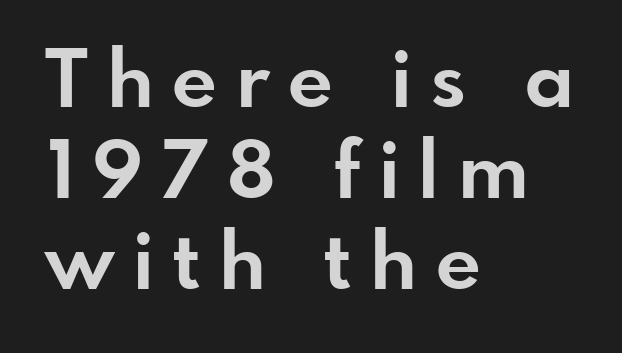
The image shows 79 px bold sans-serif type, upright; set left-aligned, tight line spacing (1.15x), unusually wide letter spacing (+0.24 em), not underlined; low stroke contrast and a small x-height.
